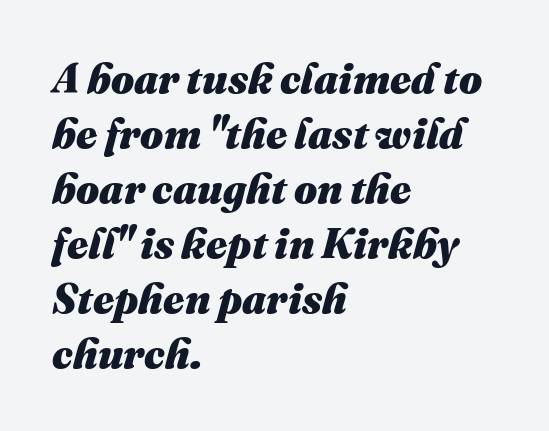
{"italic": "yes", "lean": "right", "slant_degrees": 16, "bold": "yes", "weight": "heavy", "width": "normal", "stroke_contrast": "medium", "x_height": "medium", "monospaced": "no", "underline": "no", "align": "left", "line_spacing": "normal", "line_spacing_ratio": 1.34, "letter_spacing": "normal", "letter_spacing_em": 0.0, "glyph_px": 41}
